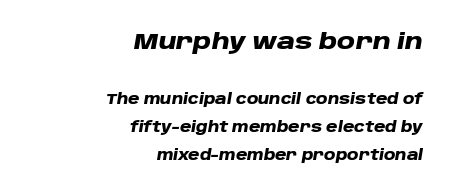
Size hierarchy here favors the leading block over the trailing one. The leading is generous, giving the passage an open texture. Descenders hang freely into open space. You could call the tracking neutral — neither tight nor loose. The face used here has the dense, thick strokes of a bold. Is the block centered? No — it sits flush against the right margin.
